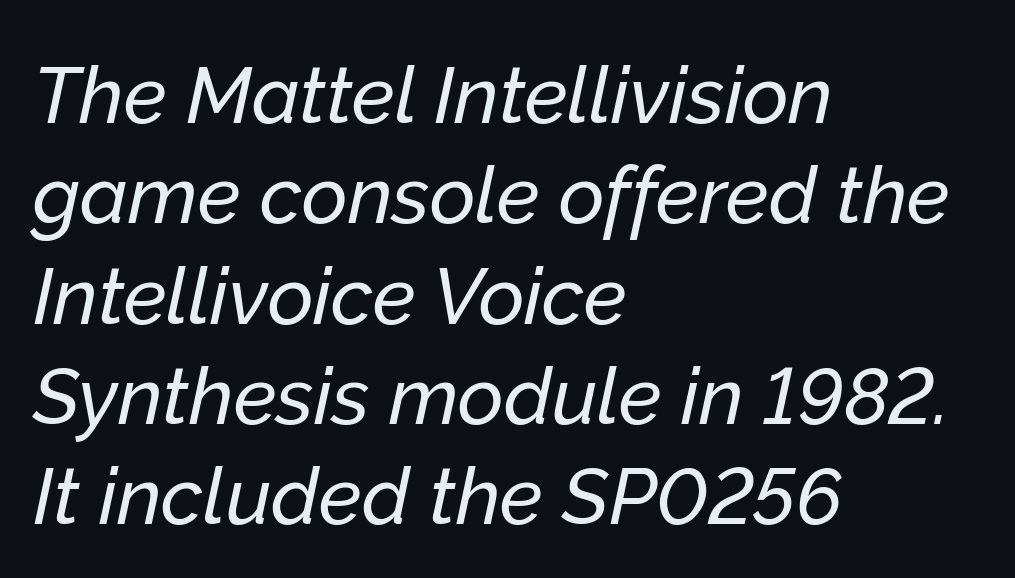
The image shows 79 px text type, italic (leaning right); set left-aligned, normal line spacing (1.27x), normal letter spacing, not underlined; low stroke contrast and a medium x-height.
